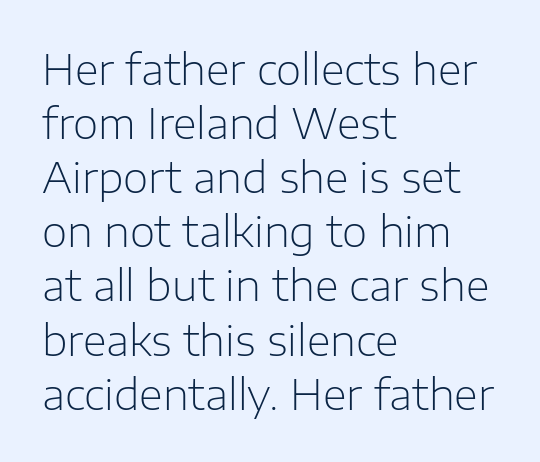
The image shows 41 px light sans-serif type, upright; set left-aligned, normal line spacing (1.32x), normal letter spacing, not underlined; low stroke contrast and a medium x-height.
